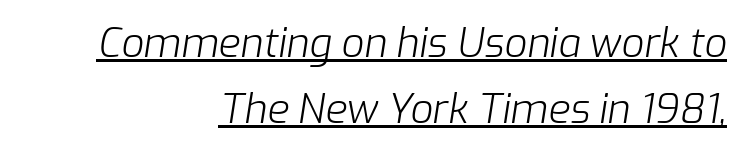
The rag falls on the left side of this text block. This sample has the flowing, uneven cadence of proportional lettering. Words appear dense and cohesive because spacing is normal. Has an underline been added? It has. The strokes are not fattened; the text isn't bold.
